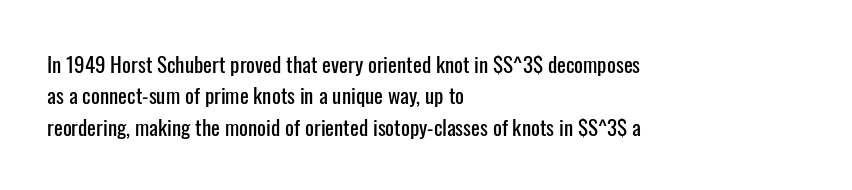
{"italic": "no", "underline": "no", "align": "left", "line_spacing": "normal", "line_spacing_ratio": 1.5, "letter_spacing": "normal", "letter_spacing_em": 0.0, "glyph_px": 21}
